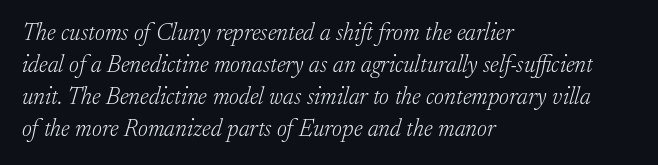
The image shows 24 px text type, italic (leaning right); set left-aligned, normal line spacing (1.33x), normal letter spacing, not underlined.
